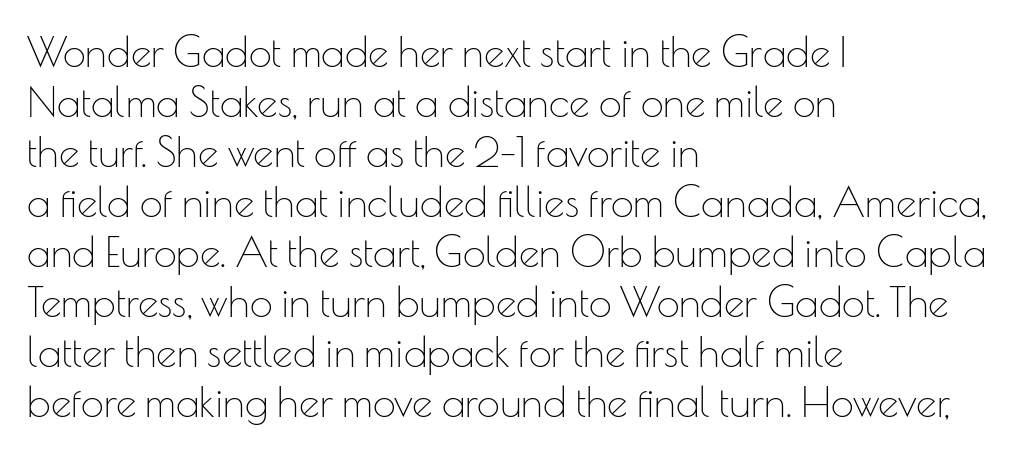
Q: Is the text bold? A: No.
Q: Is the text italic (slanted)? A: No, it is upright.
Q: Is the typeface a serif or a sans-serif typeface? A: Sans-serif.
Q: Is the text underlined? A: No.
Q: How is the paragraph aligned? A: Left-aligned.
Q: Is the spacing between letters normal or unusually wide? A: Normal.
Q: Width (condensed, normal, or wide)? A: Normal.
Q: Stroke contrast? A: Low.
Q: x-height? A: Small.
Q: Monospaced? A: No.
